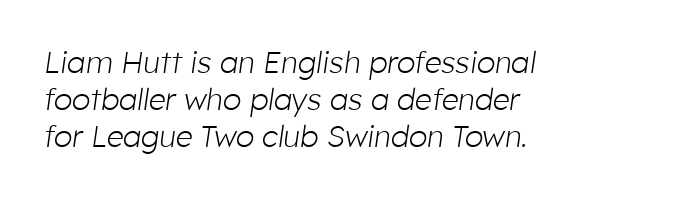
Observe the lean: these are italic letterforms. Weight: in the light-to-regular range. Proportional: the letters do not fall into vertical columns. Visually the block forms a straight wall on the left and a jagged coastline on the right. There is no visible air inserted between adjacent glyphs.
